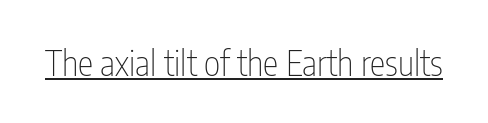
{"serif": "no", "italic": "no", "bold": "no", "weight": "thin", "width": "condensed", "stroke_contrast": "low", "x_height": "medium", "monospaced": "no", "underline": "yes", "letter_spacing": "normal", "letter_spacing_em": 0.0, "glyph_px": 35}
